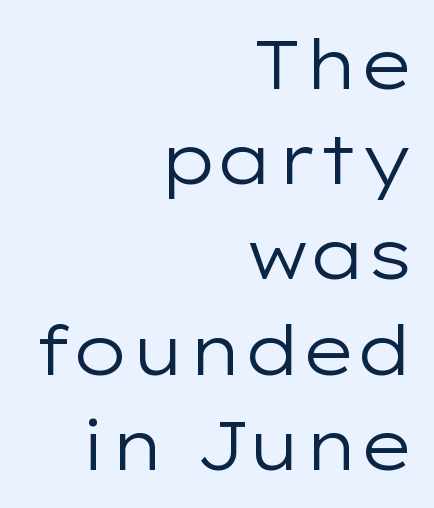
The image shows 69 px regular-weight, wide sans-serif type, upright; set right-aligned, normal line spacing (1.38x), normal letter spacing, not underlined; low stroke contrast and a medium x-height.
